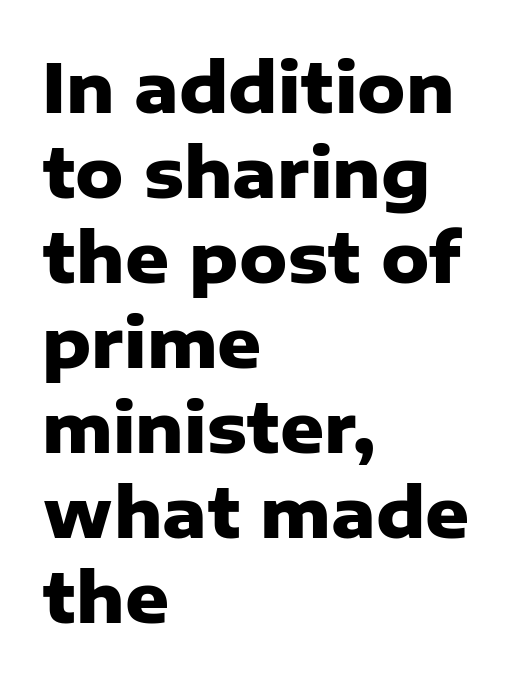
The paragraph shown leans on its left margin. The letters are bold, with thick, heavy strokes. A clean baseline with only descenders dipping below it. Type style note: lacks serifs.
